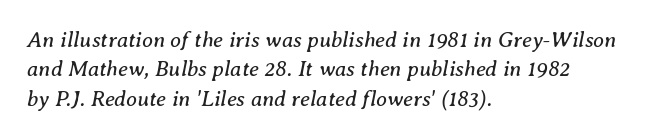
The image shows 22 px text type, italic (leaning right); set left-aligned, normal line spacing (1.33x), normal letter spacing, not underlined.
